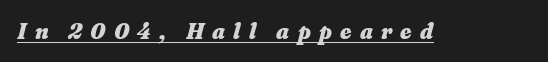
The image shows 22 px bold type, italic (leaning right); set unusually wide letter spacing (+0.37 em), underlined.
